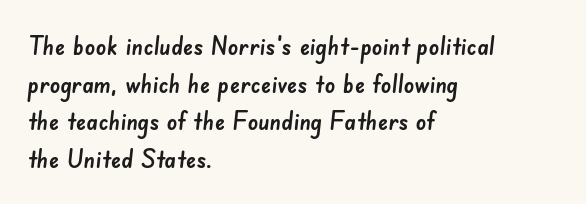
{"underline": "no", "align": "left", "line_spacing": "normal", "line_spacing_ratio": 1.45, "letter_spacing": "normal", "letter_spacing_em": 0.0, "glyph_px": 26}
